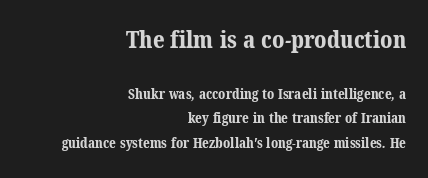
{"bold": "yes", "underline": "no", "align": "right", "line_spacing_ratio": 1.77, "letter_spacing": "normal", "letter_spacing_em": 0.0, "larger_block": "first", "size_ratio": 1.71, "glyph_px": 24}
